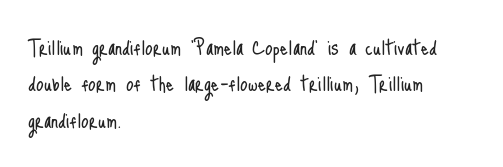
The image shows 25 px text type, upright; set left-aligned, normal line spacing (1.46x), normal letter spacing, not underlined.
